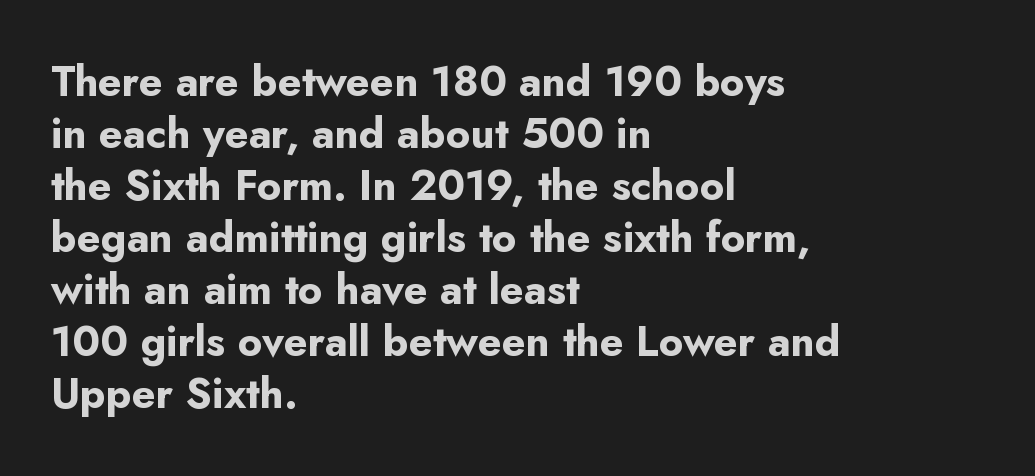
{"serif": "no", "italic": "no", "bold": "yes", "weight": "bold", "width": "normal", "stroke_contrast": "low", "x_height": "small", "monospaced": "no", "underline": "no", "align": "left", "line_spacing_ratio": 1.24, "letter_spacing": "normal", "letter_spacing_em": 0.0, "glyph_px": 42}
